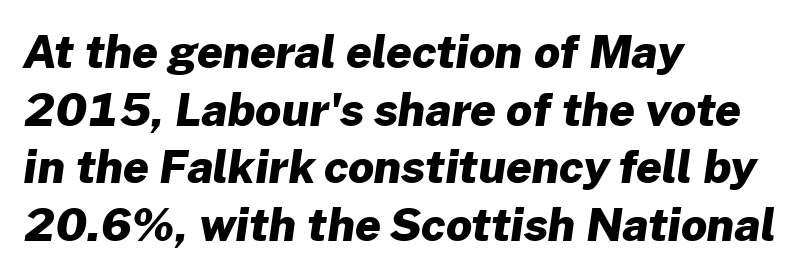
A typesetter would call this proportional, since set widths differ per character. Heavy-handed strokes throughout: this text is bold. Between one letter and the next there's only the usual sliver of space. What's the leading like? Ordinary, nothing unusual. In CSS terms this would be text-align: left.
